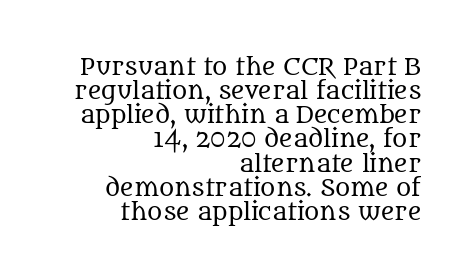
{"italic": "no", "bold": "no", "underline": "no", "align": "right", "line_spacing": "tight", "line_spacing_ratio": 1.05, "letter_spacing": "normal", "letter_spacing_em": 0.0, "glyph_px": 23}
